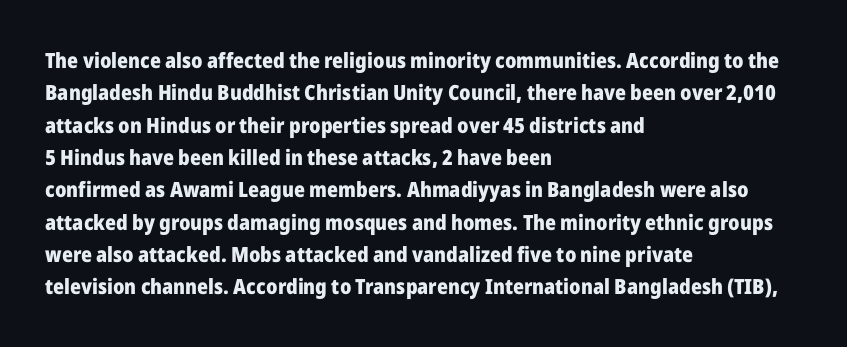
Unlike italic type, these characters show no tilt at all. Line starts are locked; line ends wander. Characters follow at the spacing the type designer built in. On the weight axis this lands at bold, roughly 700. The passage shown is not underscored anywhere.
